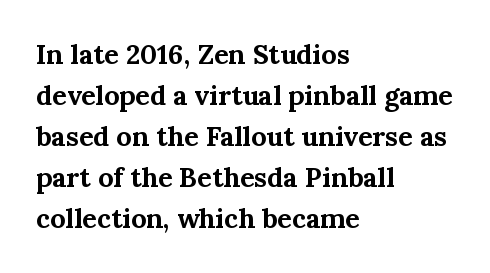
Q: Is the text bold? A: Yes.
Q: Is the text italic (slanted)? A: No, it is upright.
Q: Is the text underlined? A: No.
Q: How is the paragraph aligned? A: Left-aligned.
Q: Is the spacing between letters normal or unusually wide? A: Normal.
Q: Is the spacing between lines tight, normal or loose? A: Normal.
